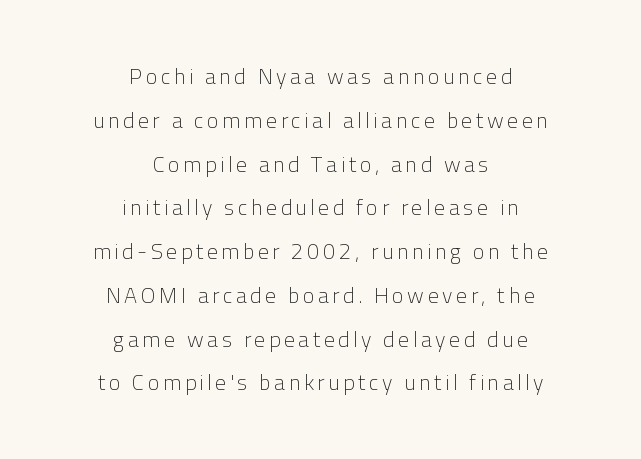
Q: Is the text bold? A: No.
Q: Is the text italic (slanted)? A: No, it is upright.
Q: Is the text underlined? A: No.
Q: How is the paragraph aligned? A: Centered.
Q: Is the spacing between lines tight, normal or loose? A: Loose.
